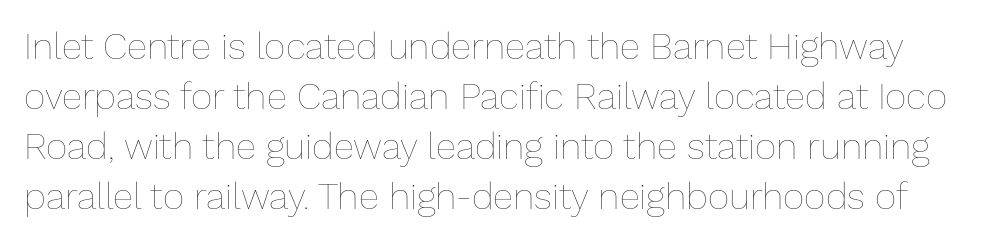
Each row of text sits above clean, open space. Here the designer chose a conventional face with non-uniform glyph widths. Tall strokes in this sample are plumb rather than angled. There is no visible air inserted between adjacent glyphs.
